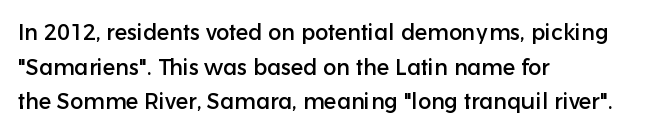
The setting favours the left margin, as ordinary paragraphs usually do. The letters stand straight up with perfectly vertical stems. Baseline-to-baseline distance is the conventional proportion of letter height. Beneath every word, the page is bare. Is the letter spacing exaggerated? No — it looks like the ordinary default.
